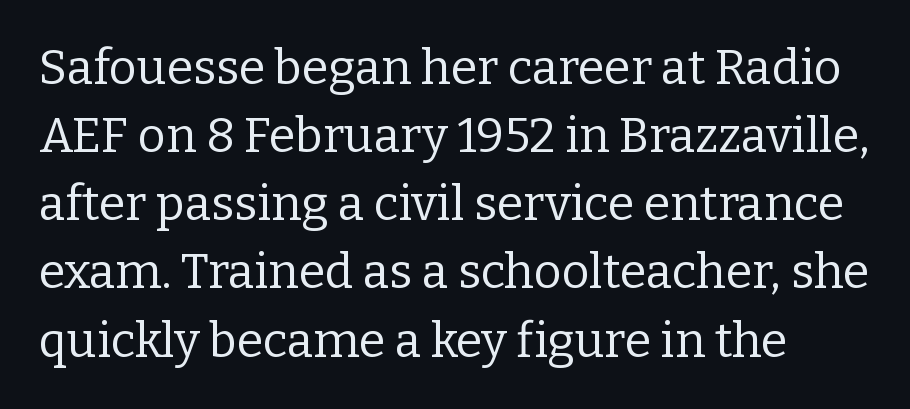
The image shows 48 px regular-weight serif type, upright; set left-aligned, normal line spacing (1.42x), normal letter spacing, not underlined; low stroke contrast and a medium x-height.
